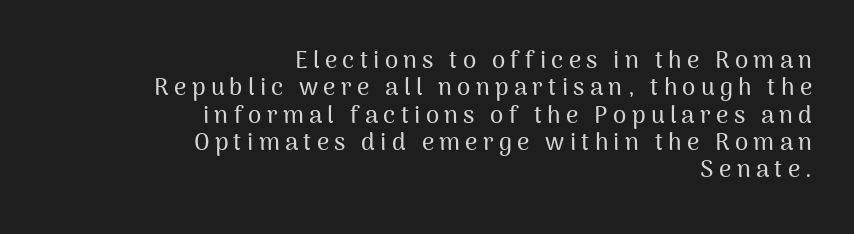
{"italic": "no", "underline": "no", "align": "right", "line_spacing": "tight", "line_spacing_ratio": 1.14, "letter_spacing": "wide", "letter_spacing_em": 0.22, "glyph_px": 24}
